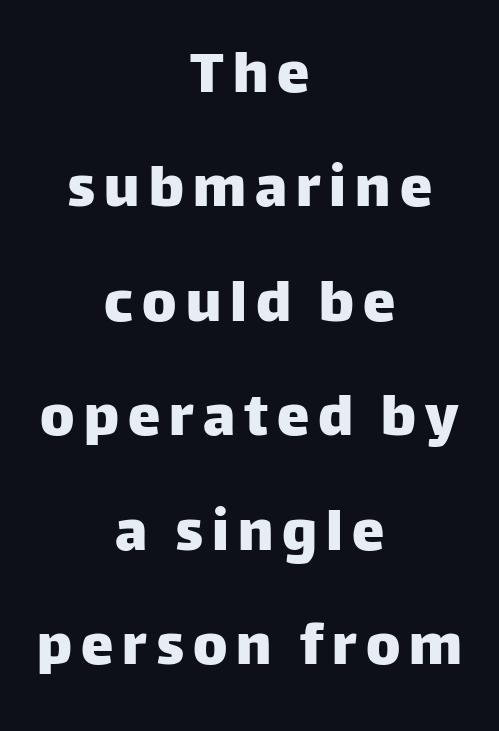
The image shows 65 px sans-serif type, upright; set centered, line spacing 1.76x, not underlined; low stroke contrast and a large x-height.
